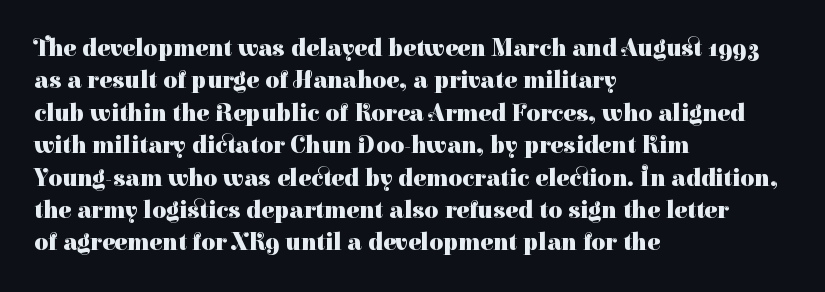
Whoever set this chose a conventional vertical rhythm. Emphasis by weight is at full strength: bold. The setting favours the left margin, as ordinary paragraphs usually do. Glance below the letters and you will spot only blank space. Rendered with straight, roman letterforms.
